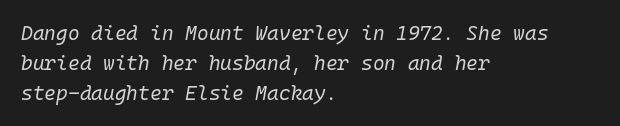
The font's italic variant was chosen for this text. A normal amount of white space separates one row of letters from the next. A bare baseline throughout the passage. One-word summary of the alignment: left. The weight would be labelled regular, book, light, or lighter still.
